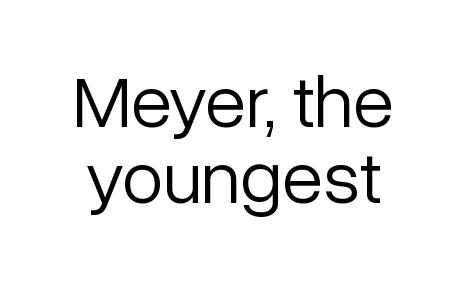
{"serif": "no", "italic": "no", "bold": "no", "weight": "light", "width": "normal", "stroke_contrast": "low", "x_height": "medium", "monospaced": "no", "underline": "no", "line_spacing": "tight", "line_spacing_ratio": 1.01, "letter_spacing": "normal", "letter_spacing_em": 0.0, "glyph_px": 75}
